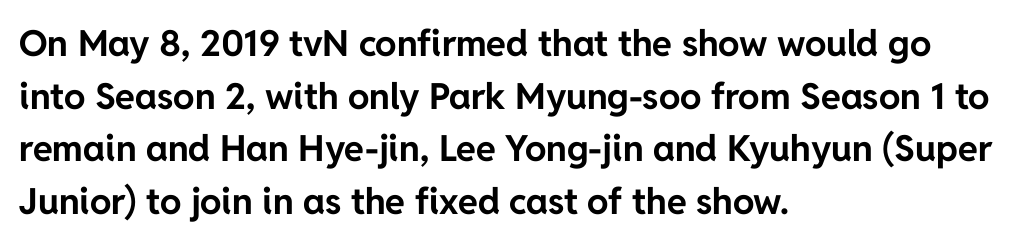
The image shows 36 px bold sans-serif type, upright; set left-aligned, normal line spacing (1.46x), normal letter spacing, not underlined; low stroke contrast and a medium x-height.
